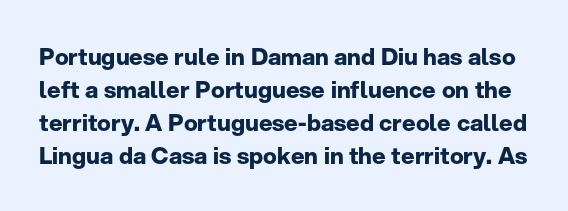
Is there any slant? The stems are plumb. Bold? Absolutely — the strokes are thick and heavy. Compared with typical body copy, the letter spacing here is the same. Bare-footed words on every line. Does the leading feel generous? No, just average.
